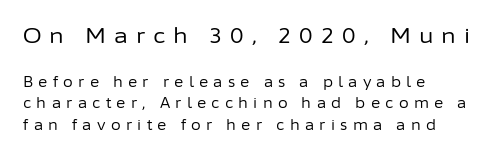
The image shows 21 px text type, upright; set left-aligned, normal line spacing (1.56x), unusually wide letter spacing (+0.38 em), not underlined; the first (top) block is 1.5x larger.
